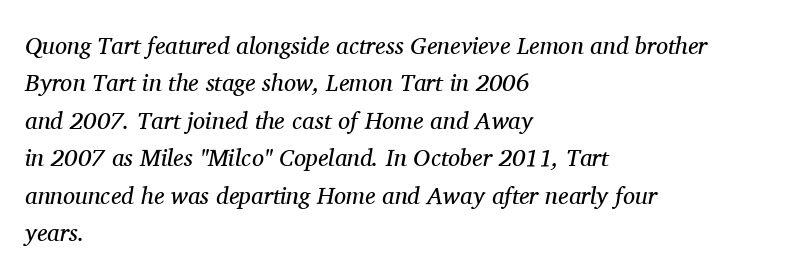
{"italic": "yes", "lean": "right", "slant_degrees": 11, "bold": "no", "underline": "no", "align": "left", "line_spacing": "normal", "line_spacing_ratio": 1.56, "letter_spacing": "normal", "letter_spacing_em": 0.0, "glyph_px": 24}
